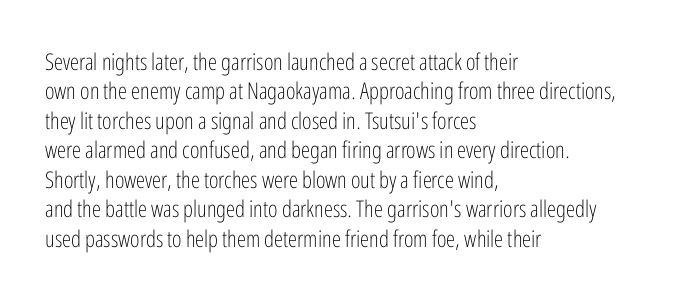
The image shows 23 px text type, upright; set left-aligned, normal line spacing (1.28x), normal letter spacing, not underlined.
